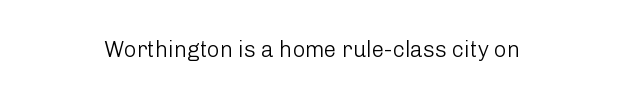
{"italic": "no", "bold": "no", "underline": "no", "letter_spacing": "normal", "letter_spacing_em": 0.0, "glyph_px": 22}
